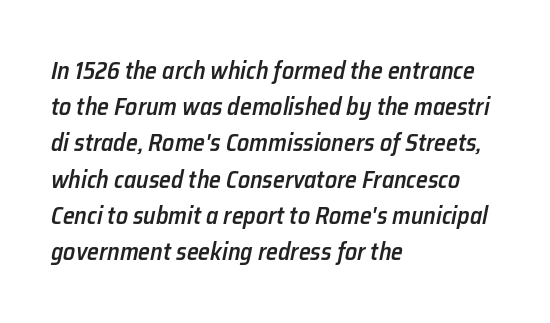
{"italic": "yes", "lean": "right", "slant_degrees": 12, "bold": "semi", "underline": "no", "align": "left", "line_spacing": "normal", "line_spacing_ratio": 1.51, "letter_spacing": "normal", "letter_spacing_em": 0.0, "glyph_px": 24}
